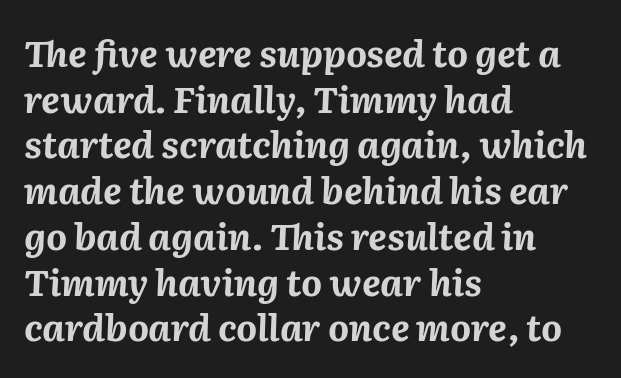
{"italic": "yes", "lean": "right", "slant_degrees": 2, "bold": "yes", "weight": "bold", "width": "normal", "stroke_contrast": "medium", "x_height": "medium", "monospaced": "no", "underline": "no", "align": "left", "line_spacing": "normal", "line_spacing_ratio": 1.27, "letter_spacing": "normal", "letter_spacing_em": 0.0, "glyph_px": 36}
